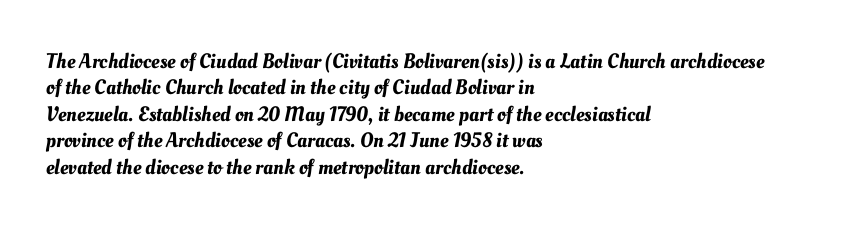
The lines sit at an ordinary, default distance from one another. A clean baseline with only descenders dipping below it. Is the letter spacing exaggerated? No — it looks like the ordinary default. One-word summary of the alignment: left.
